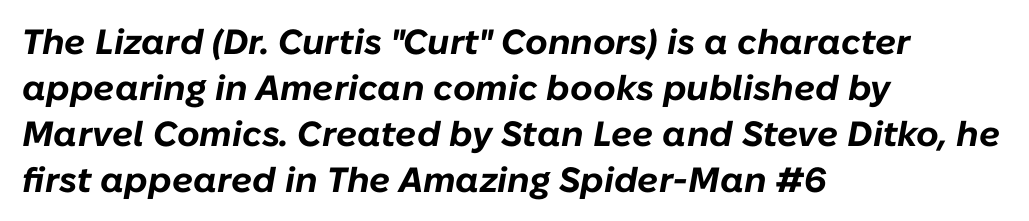
Q: Is the text bold? A: Yes.
Q: Is the text italic (slanted)? A: Yes, it leans right by about 10 degrees.
Q: Is the text underlined? A: No.
Q: How is the paragraph aligned? A: Left-aligned.
Q: Is the spacing between letters normal or unusually wide? A: Normal.
Q: Is the spacing between lines tight, normal or loose? A: Normal.
Q: Width (condensed, normal, or wide)? A: Normal.
Q: Stroke contrast? A: Low.
Q: x-height? A: Medium.
Q: Monospaced? A: No.
